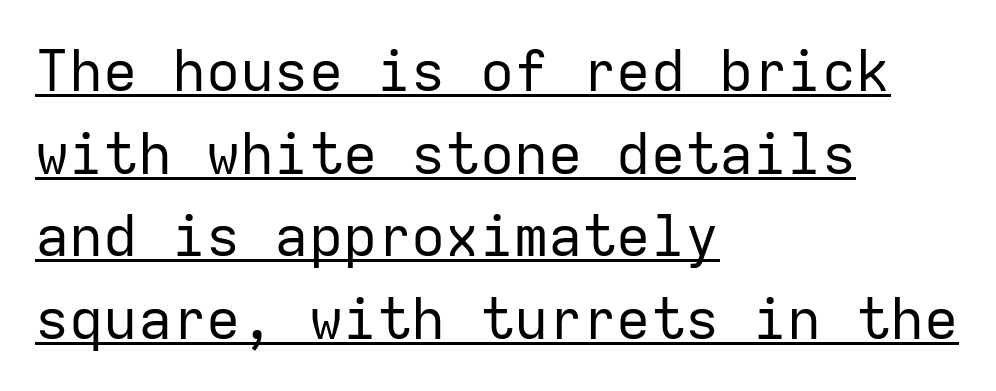
{"serif": "no", "italic": "no", "bold": "no", "weight": "regular", "width": "normal", "stroke_contrast": "low", "x_height": "medium", "monospaced": "yes", "underline": "yes", "align": "left", "line_spacing": "normal", "line_spacing_ratio": 1.45, "letter_spacing": "normal", "letter_spacing_em": 0.0, "glyph_px": 57}
